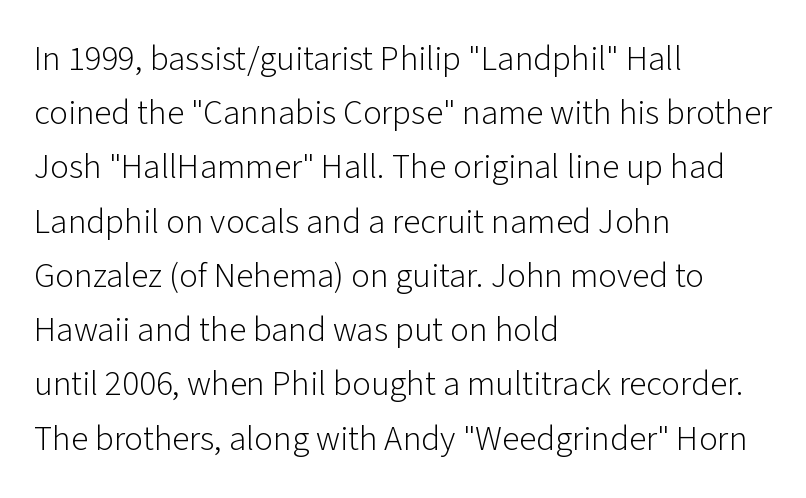
Q: Is the text bold? A: No.
Q: Is the text italic (slanted)? A: No, it is upright.
Q: Is the typeface a serif or a sans-serif typeface? A: Sans-serif.
Q: Is the text underlined? A: No.
Q: How is the paragraph aligned? A: Left-aligned.
Q: Is the spacing between letters normal or unusually wide? A: Normal.
Q: Is the spacing between lines tight, normal or loose? A: Normal.
Q: Width (condensed, normal, or wide)? A: Normal.
Q: Stroke contrast? A: Low.
Q: x-height? A: Medium.
Q: Monospaced? A: No.
